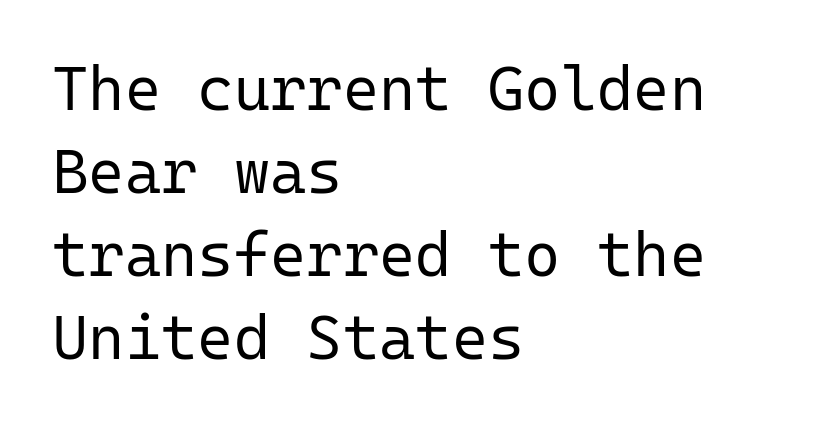
Q: Is the text bold? A: No.
Q: Is the text italic (slanted)? A: No, it is upright.
Q: Is the typeface a serif or a sans-serif typeface? A: Sans-serif.
Q: Is the text underlined? A: No.
Q: How is the paragraph aligned? A: Left-aligned.
Q: Is the spacing between letters normal or unusually wide? A: Normal.
Q: Is the spacing between lines tight, normal or loose? A: Normal.
Q: Width (condensed, normal, or wide)? A: Normal.
Q: Stroke contrast? A: Low.
Q: x-height? A: Medium.
Q: Monospaced? A: Yes.
